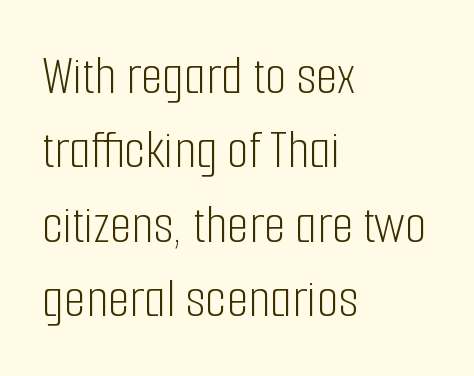
Q: Is the text bold? A: No.
Q: Is the text italic (slanted)? A: No, it is upright.
Q: Is the typeface a serif or a sans-serif typeface? A: Sans-serif.
Q: Is the text underlined? A: No.
Q: How is the paragraph aligned? A: Left-aligned.
Q: Is the spacing between letters normal or unusually wide? A: Normal.
Q: Is the spacing between lines tight, normal or loose? A: Normal.
Q: Width (condensed, normal, or wide)? A: Condensed.
Q: Stroke contrast? A: Low.
Q: x-height? A: Medium.
Q: Monospaced? A: No.
